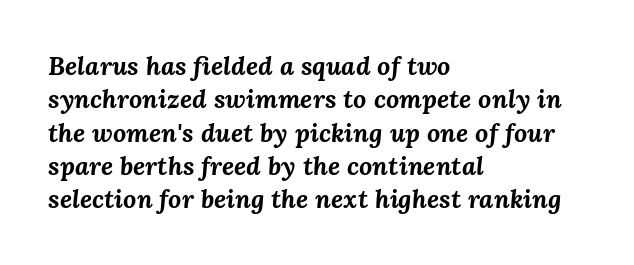
The typesetting leans heavy: a genuine bold. Slanted lettering throughout. Letters rest on an invisible, unmarked baseline. Line starts are locked; line ends wander. These lines sit exactly where default settings would place them.
